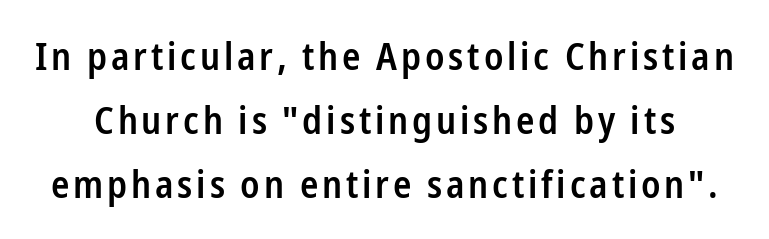
The image shows 38 px semibold, condensed sans-serif type, upright; set normal line spacing (1.68x), not underlined; low stroke contrast and a medium x-height.
